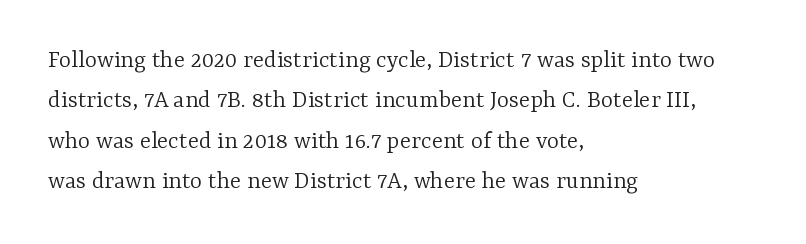
{"italic": "no", "bold": "no", "underline": "no", "align": "left", "line_spacing": "normal", "line_spacing_ratio": 1.55, "letter_spacing": "normal", "letter_spacing_em": 0.0, "glyph_px": 26}
